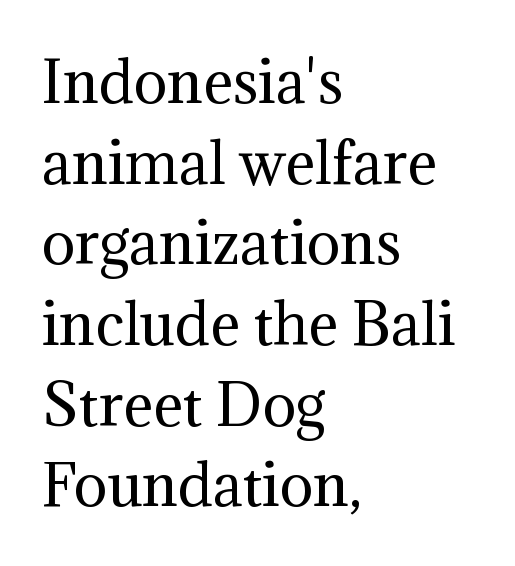
The image shows 56 px regular-weight serif type, upright; set left-aligned, normal line spacing (1.44x), normal letter spacing, not underlined; medium stroke contrast and a medium x-height.
